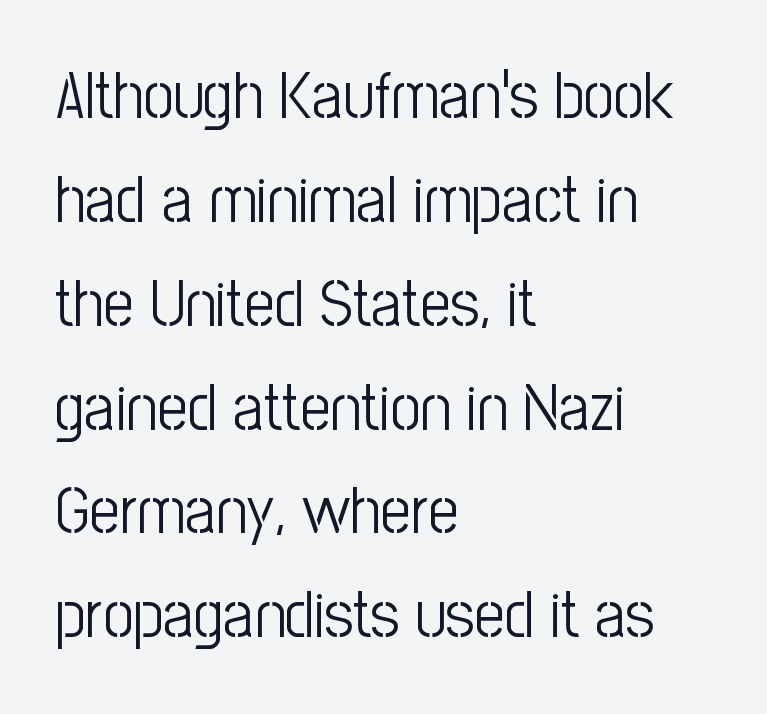
{"serif": "no", "italic": "no", "bold": "no", "weight": "light", "width": "condensed", "stroke_contrast": "low", "x_height": "medium", "monospaced": "no", "underline": "no", "align": "left", "line_spacing": "normal", "line_spacing_ratio": 1.55, "letter_spacing": "normal", "letter_spacing_em": 0.0, "glyph_px": 67}
